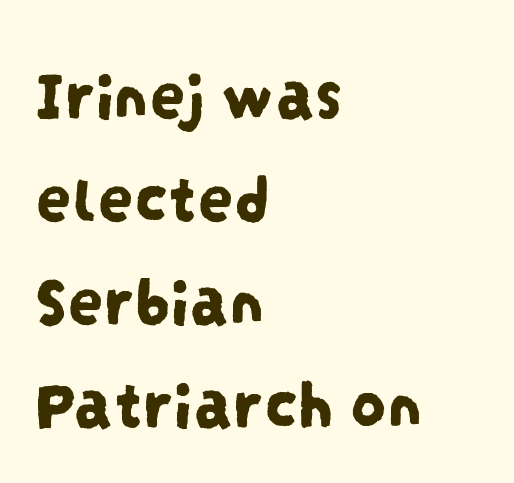
Varying glyph widths throughout — classic text-font behaviour. Inter-character spacing is left at the font's built-in metrics. Each row of text sits above clean, open space. The paragraph shown leans on its left margin.
